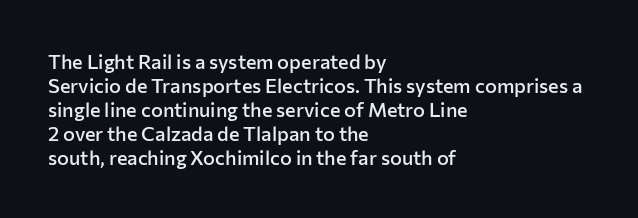
The setting favours the left margin, as ordinary paragraphs usually do. The typesetting leans somewhat heavy: a semibold. Characters remain perfectly vertical along every line. Look at the tracking — it's just the regular setting, nothing added. Beneath every word, the page is bare.
